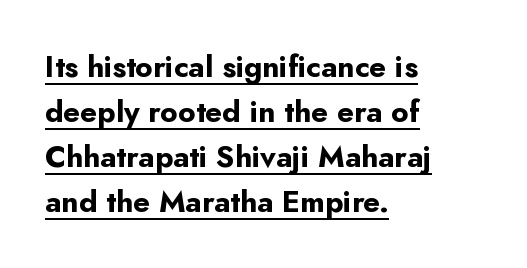
The image shows 30 px bold sans-serif type, upright; set left-aligned, normal line spacing (1.5x), normal letter spacing, underlined; low stroke contrast and a small x-height.
